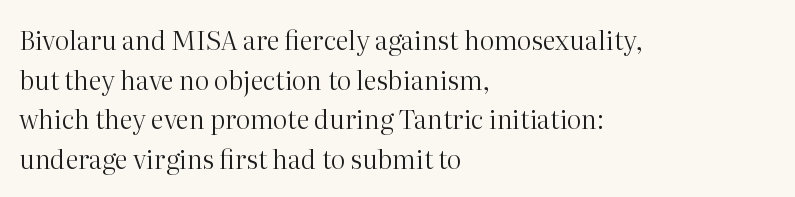
The block of text has a typical density, with ordinary space between rows. The line texture is even and compact thanks to regular tracking. Nothing heavy about these letters — not bold at all. Which margin do the lines hug? The left one — the right edge is uneven.
